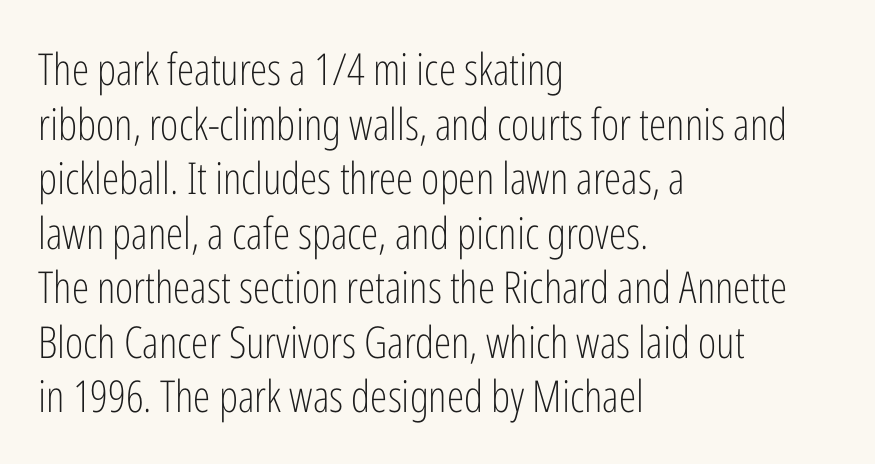
Upright lettering throughout. Proportional: the letters do not fall into vertical columns. The foot of each line stays bare and open. Summary of weight: not heavy and not bold.
